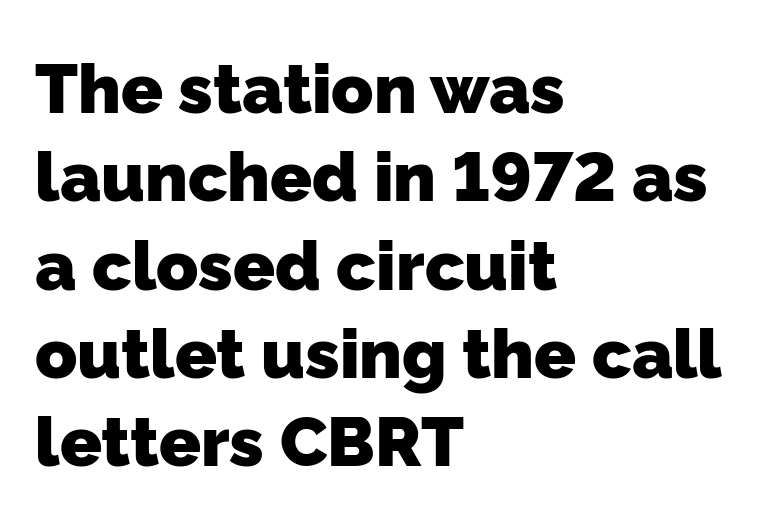
Q: Is the text bold? A: Yes.
Q: Is the typeface a serif or a sans-serif typeface? A: Sans-serif.
Q: Is the text underlined? A: No.
Q: How is the paragraph aligned? A: Left-aligned.
Q: Is the spacing between letters normal or unusually wide? A: Normal.
Q: Is the spacing between lines tight, normal or loose? A: Normal.
Q: Width (condensed, normal, or wide)? A: Normal.
Q: Stroke contrast? A: Low.
Q: x-height? A: Medium.
Q: Monospaced? A: No.
